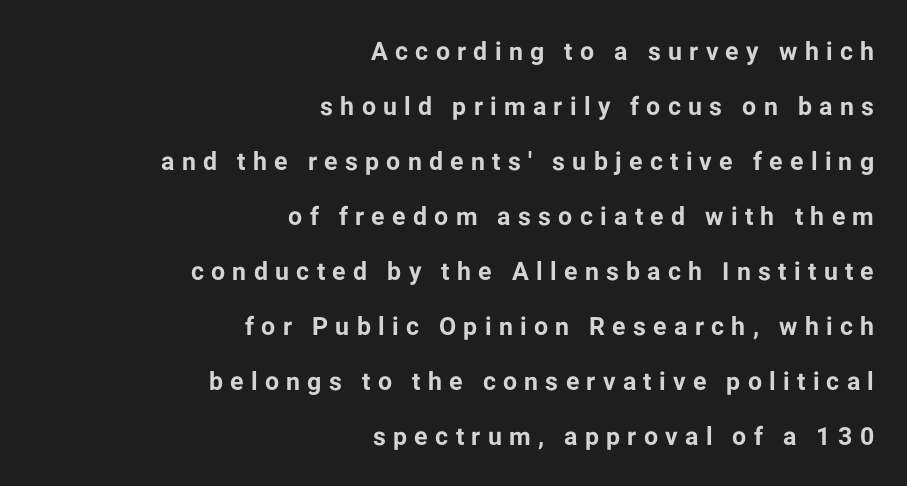
{"italic": "no", "bold": "yes", "underline": "no", "align": "right", "line_spacing": "loose", "line_spacing_ratio": 2.2, "letter_spacing": "wide", "letter_spacing_em": 0.29, "glyph_px": 25}
